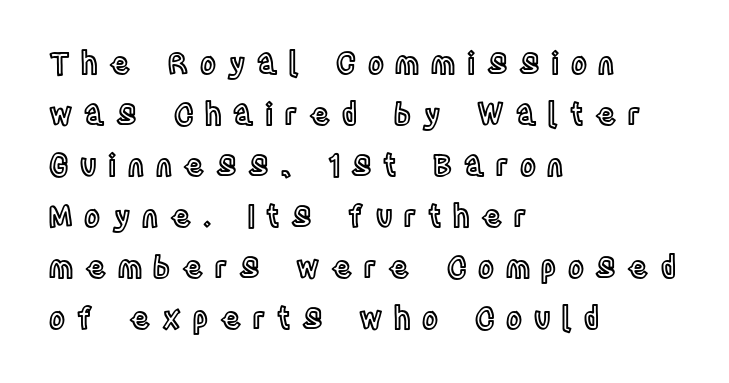
Q: Is the text italic (slanted)? A: No, it is upright.
Q: Is the text underlined? A: No.
Q: How is the paragraph aligned? A: Left-aligned.
Q: Is the spacing between letters normal or unusually wide? A: Unusually wide.
Q: Is the spacing between lines tight, normal or loose? A: Normal.
Q: Width (condensed, normal, or wide)? A: Condensed.
Q: x-height? A: Large.
Q: Monospaced? A: No.
